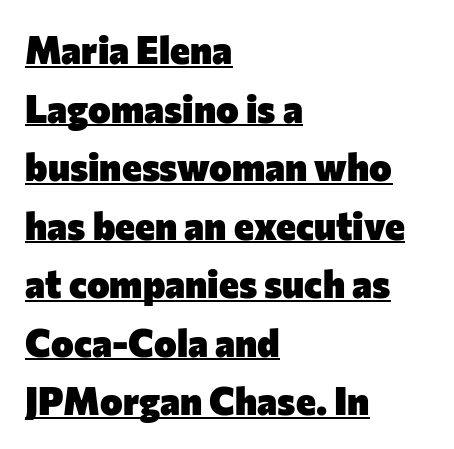
Quick note: interline space is typical. These lines are composed in type without serifs. This sample is left-justified, so line endings fall wherever the words run out. Note the varied advance widths — an 'i' is clearly narrower than an 'm'. The passage shown is emphatically bold.
